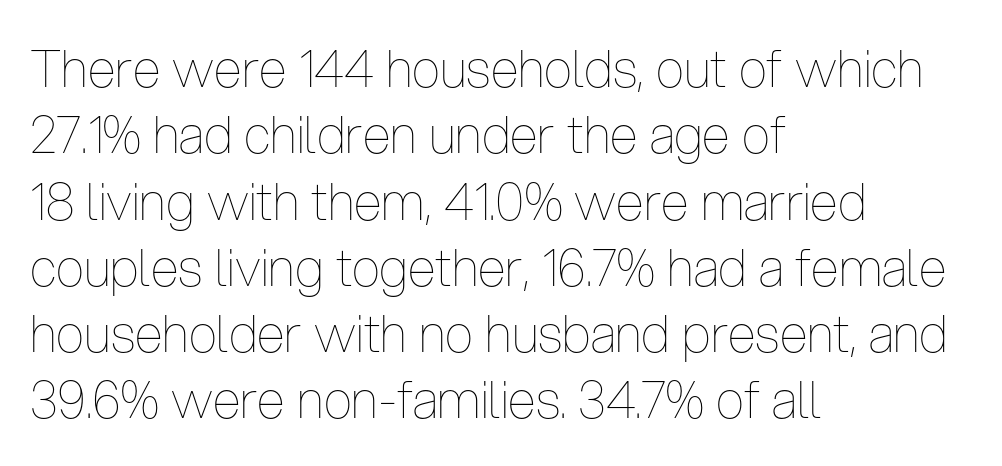
The image shows 51 px thin, condensed type, upright; set left-aligned, normal line spacing (1.3x), normal letter spacing, not underlined; low stroke contrast and a medium x-height.
